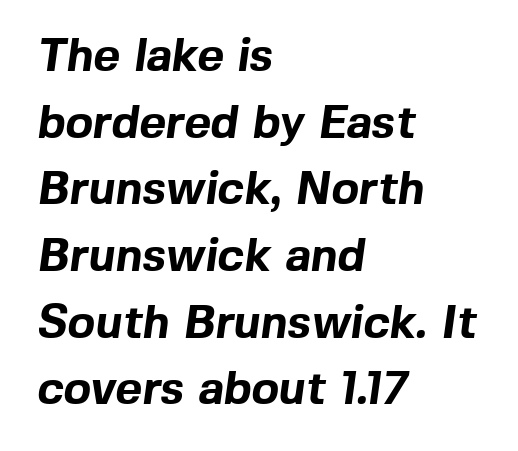
Q: Is the text bold? A: Yes.
Q: Is the typeface a serif or a sans-serif typeface? A: Sans-serif.
Q: Is the text underlined? A: No.
Q: How is the paragraph aligned? A: Left-aligned.
Q: Is the spacing between letters normal or unusually wide? A: Normal.
Q: Is the spacing between lines tight, normal or loose? A: Normal.
Q: Width (condensed, normal, or wide)? A: Normal.
Q: x-height? A: Medium.
Q: Monospaced? A: No.
